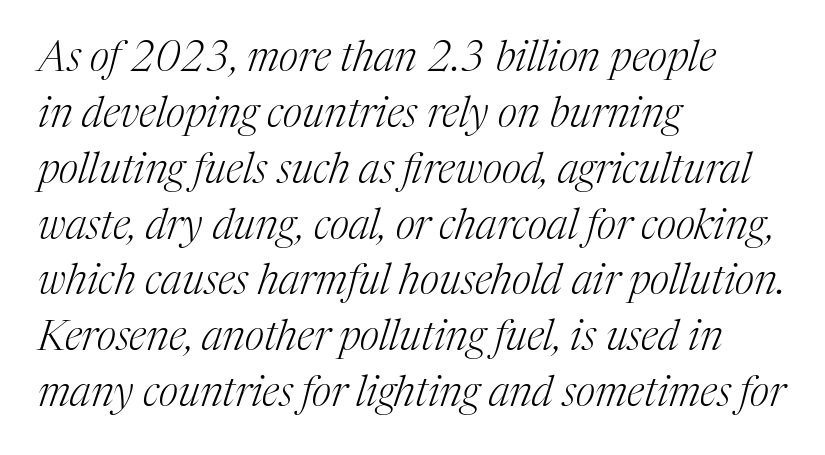
The image shows 42 px light serif type, italic (leaning right); set left-aligned, normal line spacing (1.33x), normal letter spacing, not underlined; medium stroke contrast and a medium x-height.
